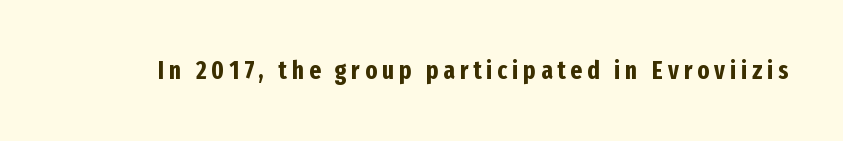
{"italic": "no", "bold": "yes", "underline": "no", "letter_spacing": "wide", "letter_spacing_em": 0.2, "glyph_px": 25}
